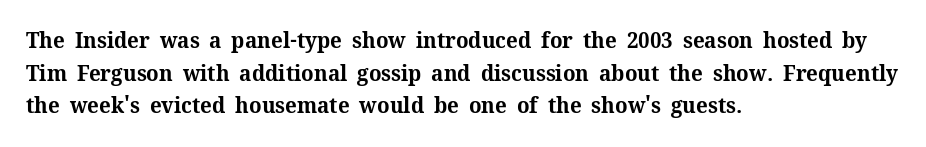
Q: Is the text bold? A: Yes.
Q: Is the text italic (slanted)? A: No, it is upright.
Q: Is the text underlined? A: No.
Q: How is the paragraph aligned? A: Left-aligned.
Q: Is the spacing between letters normal or unusually wide? A: Normal.
Q: Is the spacing between lines tight, normal or loose? A: Normal.
